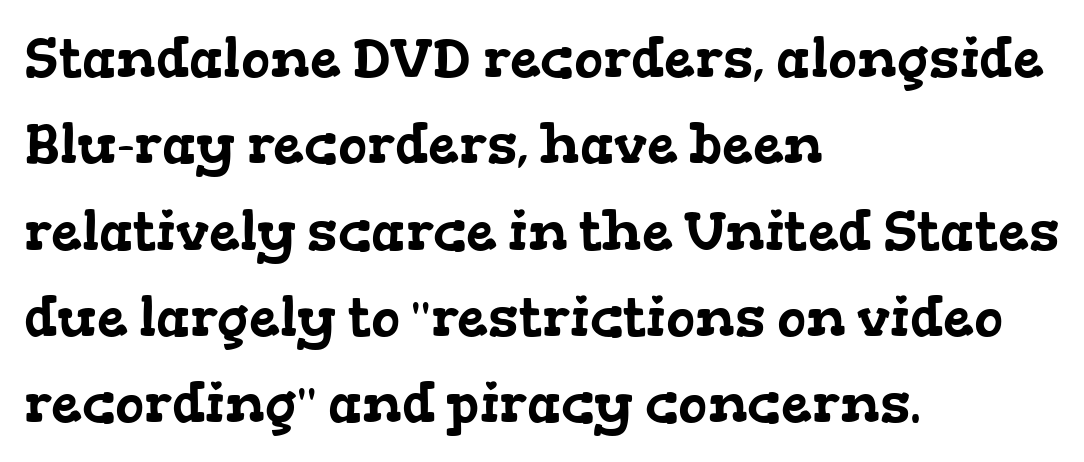
The gaps between neighbouring characters are ordinary and unremarkable. Visually the block forms a straight wall on the left and a jagged coastline on the right. The letters carry serifs — small finishing strokes at the ends of their stems. Proportional: the letters do not fall into vertical columns. The space directly below the letters is spotless. The rendering uses a moderate line-height, typical for paragraphs.
